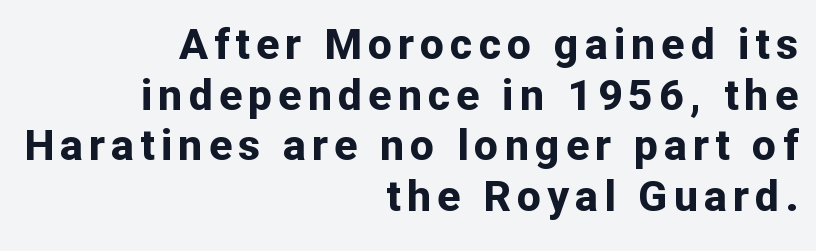
Q: Is the text bold? A: Yes.
Q: Is the text italic (slanted)? A: No, it is upright.
Q: Is the typeface a serif or a sans-serif typeface? A: Sans-serif.
Q: Is the text underlined? A: No.
Q: How is the paragraph aligned? A: Right-aligned.
Q: Width (condensed, normal, or wide)? A: Normal.
Q: Stroke contrast? A: Low.
Q: x-height? A: Medium.
Q: Monospaced? A: No.
